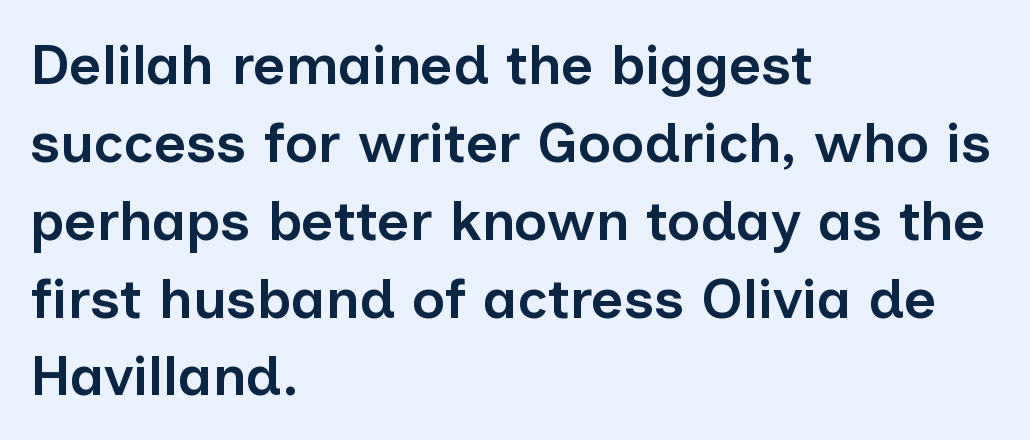
{"serif": "no", "italic": "no", "bold": "semi", "weight": "semibold", "width": "normal", "stroke_contrast": "low", "x_height": "medium", "monospaced": "no", "underline": "no", "align": "left", "line_spacing": "normal", "line_spacing_ratio": 1.39, "letter_spacing": "normal", "letter_spacing_em": 0.0, "glyph_px": 56}
